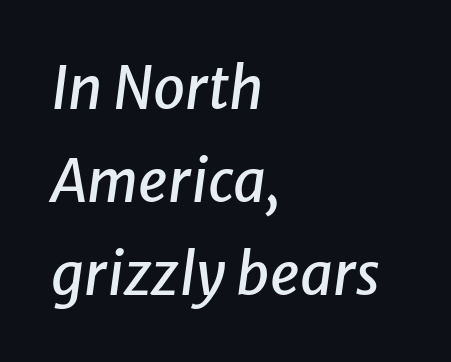
{"italic": "yes", "lean": "right", "slant_degrees": 8, "width": "normal", "stroke_contrast": "low", "x_height": "medium", "monospaced": "no", "underline": "no", "align": "left", "line_spacing": "normal", "line_spacing_ratio": 1.6, "letter_spacing": "normal", "letter_spacing_em": 0.0, "glyph_px": 58}
